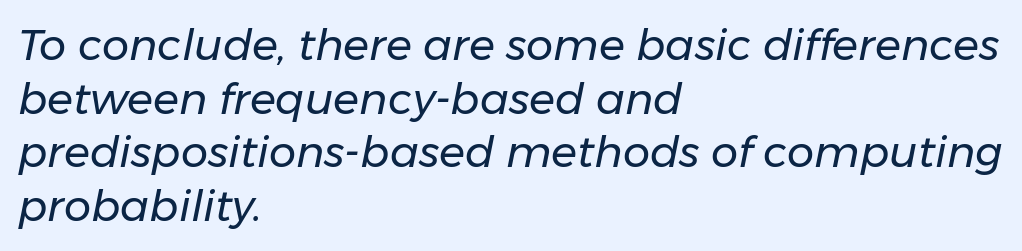
The letterforms sit shoulder to shoulder at normal distance. There's an unmistakable incline to the writing here. Every row of glyphs begins at an identical x-position on the left. No letter is thick-stroked: the sample isn't bold. This block has exactly the height ordinary leading produces.
